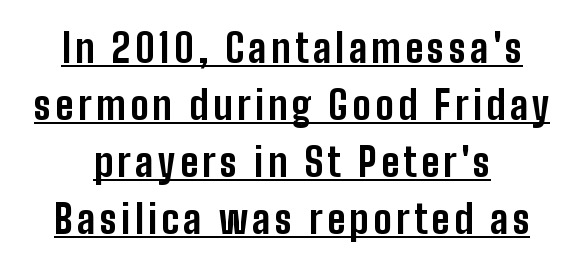
{"serif": "no", "italic": "no", "bold": "yes", "weight": "bold", "width": "condensed", "stroke_contrast": "low", "x_height": "medium", "monospaced": "no", "underline": "yes", "align": "center", "line_spacing": "normal", "line_spacing_ratio": 1.46, "glyph_px": 39}
